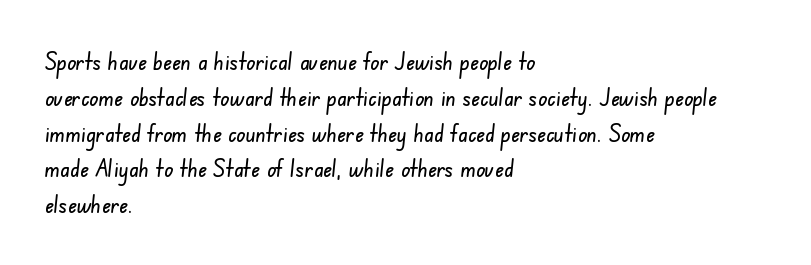
Check the space under the baseline: it is left empty. Successive baselines arrive at the customary interval. No extra tracking has been applied to these lines. The paragraph has a hard left edge and a soft right edge.
